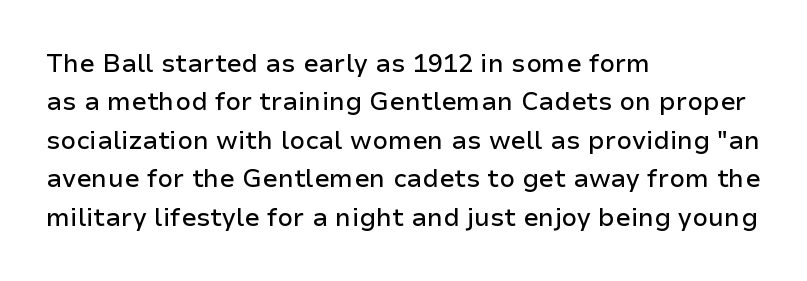
The image shows 25 px text type, upright; set left-aligned, normal line spacing (1.54x), normal letter spacing, not underlined.
